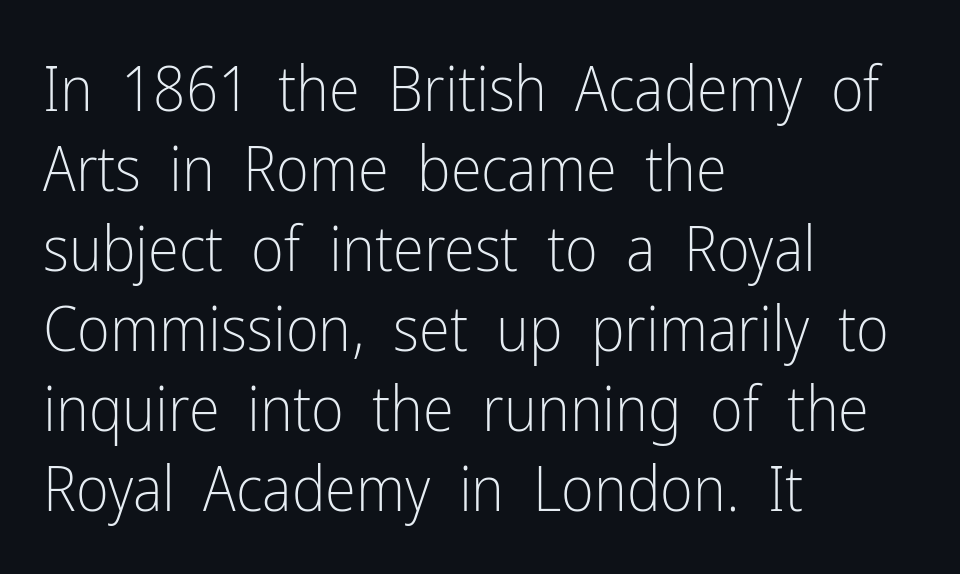
Each word holds together tightly as a unit, with standard inter-letter gaps. Unmarked baselines from the first word to the last. The face used here is proportionally spaced, like ordinary book or web type. Weight: regular or lighter.
